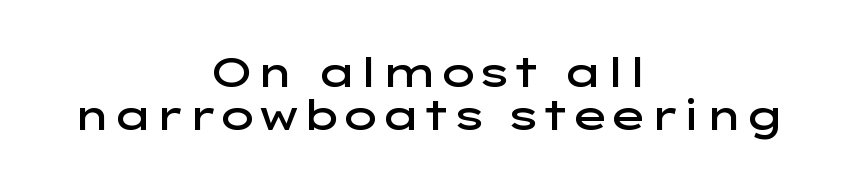
Descenders hang freely into open space. Layout note: lines centered. This is the regular roman posture of the typeface. A sans-serif font was chosen for this passage.
